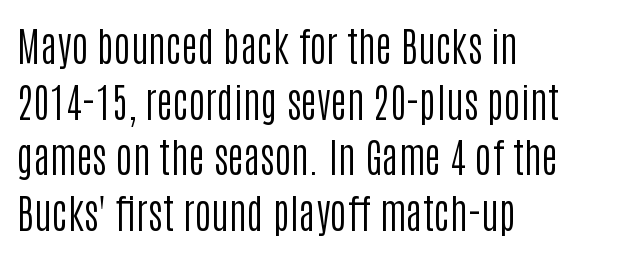
Posture: straight, roman, zero tilt. Which margin do the lines hug? The left one — the right edge is uneven. Anything drawn beneath the words? Only blank space. Counters stay open thanks to moderate or lighter strokes. Here the designer chose a conventional face with non-uniform glyph widths.
